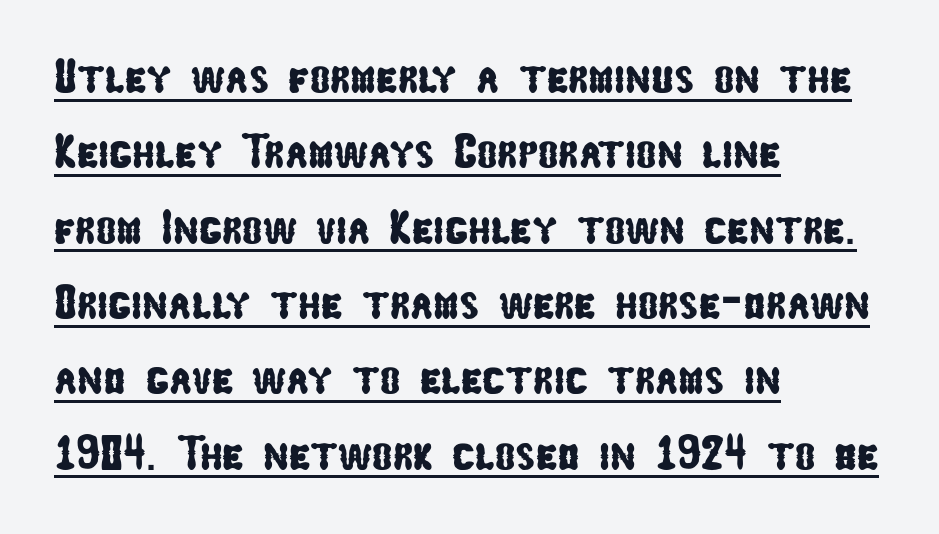
Q: Is the typeface a serif or a sans-serif typeface? A: Sans-serif.
Q: Is the text underlined? A: Yes.
Q: How is the paragraph aligned? A: Left-aligned.
Q: Is the spacing between letters normal or unusually wide? A: Normal.
Q: Is the spacing between lines tight, normal or loose? A: Normal.
Q: Width (condensed, normal, or wide)? A: Condensed.
Q: Stroke contrast? A: Low.
Q: x-height? A: Medium.
Q: Monospaced? A: No.
